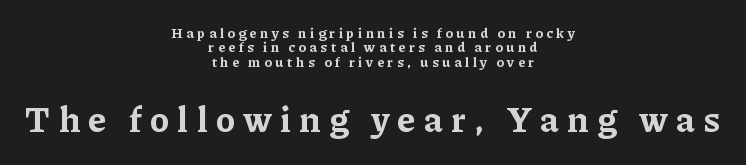
{"serif": "yes", "italic": "no", "bold": "yes", "weight": "bold", "width": "normal", "stroke_contrast": "low", "x_height": "medium", "monospaced": "no", "underline": "no", "align": "center", "line_spacing": "tight", "line_spacing_ratio": 1.02, "letter_spacing": "wide", "letter_spacing_em": 0.24, "larger_block": "second", "size_ratio": 2.5, "glyph_px": 35}
